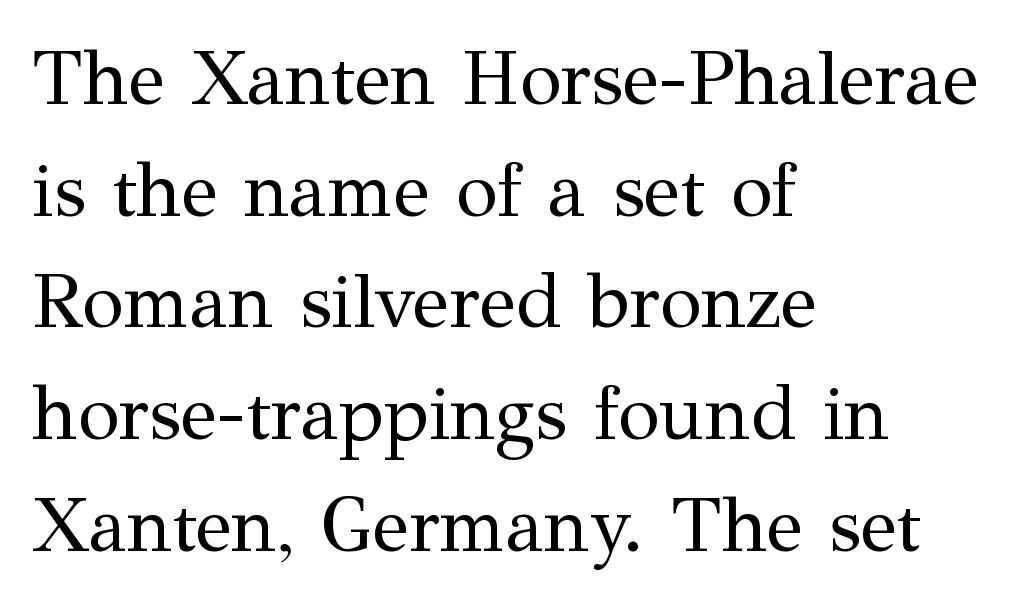
{"serif": "yes", "italic": "no", "bold": "no", "weight": "regular", "width": "normal", "stroke_contrast": "medium", "x_height": "medium", "monospaced": "no", "underline": "no", "align": "left", "line_spacing": "normal", "line_spacing_ratio": 1.47, "letter_spacing": "normal", "letter_spacing_em": 0.0, "glyph_px": 76}
